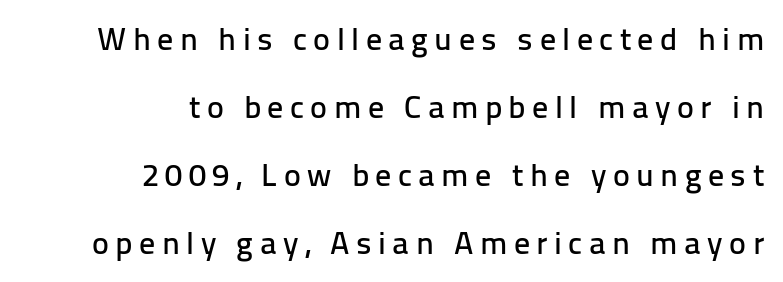
{"serif": "no", "italic": "no", "width": "normal", "stroke_contrast": "low", "x_height": "medium", "monospaced": "no", "underline": "no", "align": "right", "line_spacing": "loose", "line_spacing_ratio": 2.13, "letter_spacing": "wide", "letter_spacing_em": 0.2, "glyph_px": 32}
